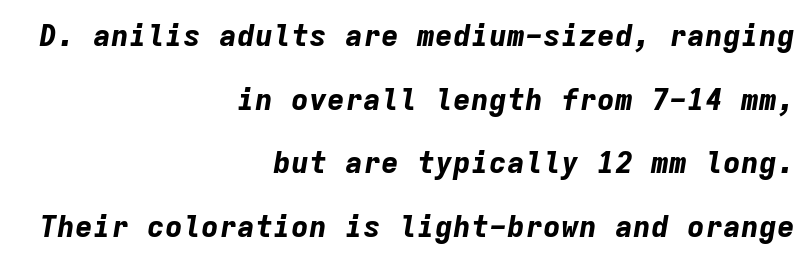
{"italic": "yes", "lean": "right", "slant_degrees": 9, "bold": "yes", "weight": "bold", "width": "normal", "stroke_contrast": "low", "x_height": "medium", "monospaced": "yes", "underline": "no", "align": "right", "line_spacing": "loose", "line_spacing_ratio": 2.12, "letter_spacing": "normal", "letter_spacing_em": 0.0, "glyph_px": 30}
